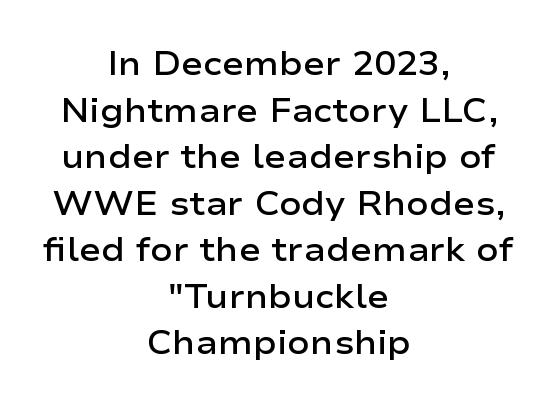
Every letter is mildly thick-stroked: semibold rather than bold. The lines sit at an ordinary, default distance from one another. Upright lettering throughout. Check the space under the baseline: it is left empty. The passage shown is typeset with a sans-serif family.
